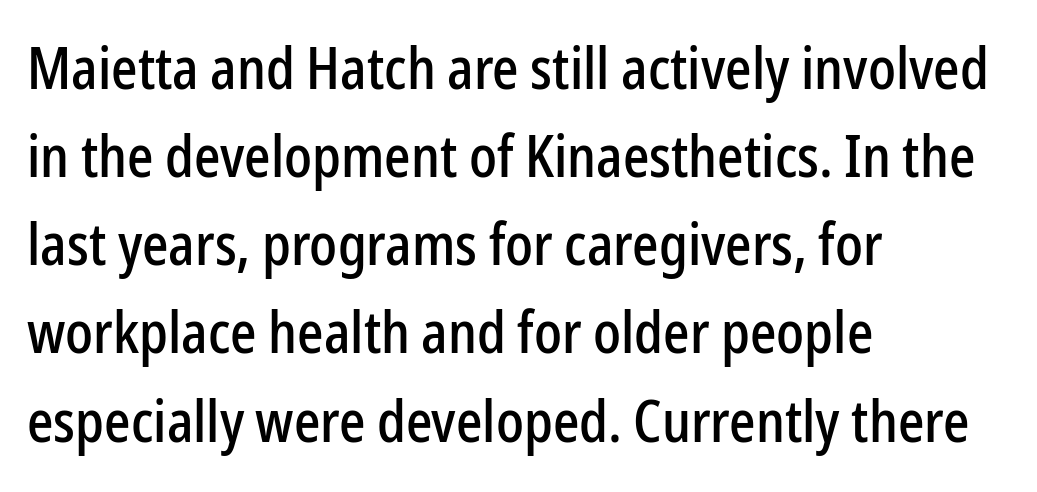
{"serif": "no", "italic": "no", "width": "condensed", "stroke_contrast": "low", "x_height": "medium", "monospaced": "no", "underline": "no", "align": "left", "line_spacing": "normal", "line_spacing_ratio": 1.52, "letter_spacing": "normal", "letter_spacing_em": 0.0, "glyph_px": 58}
